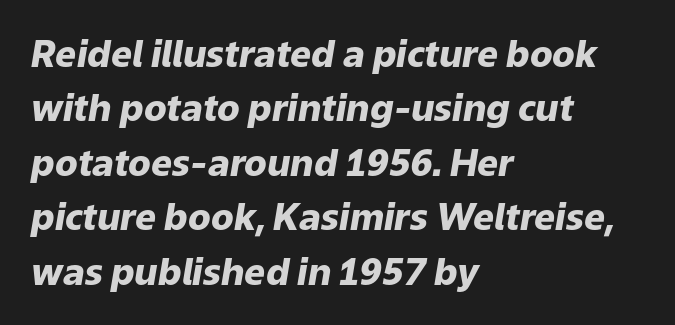
Q: Is the text bold? A: Yes.
Q: Is the text italic (slanted)? A: Yes, it leans right by about 9 degrees.
Q: Is the text underlined? A: No.
Q: How is the paragraph aligned? A: Left-aligned.
Q: Is the spacing between letters normal or unusually wide? A: Normal.
Q: Is the spacing between lines tight, normal or loose? A: Normal.
Q: Width (condensed, normal, or wide)? A: Normal.
Q: Stroke contrast? A: Low.
Q: x-height? A: Medium.
Q: Monospaced? A: No.
